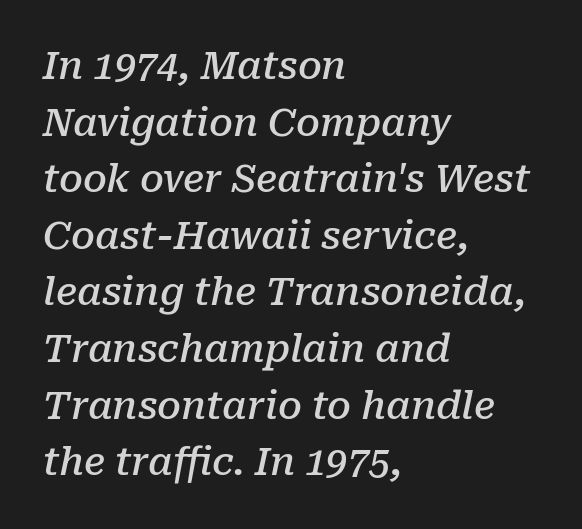
The image shows 38 px semibold serif type, italic (leaning right); set left-aligned, normal line spacing (1.49x), normal letter spacing, not underlined; low stroke contrast and a medium x-height.
